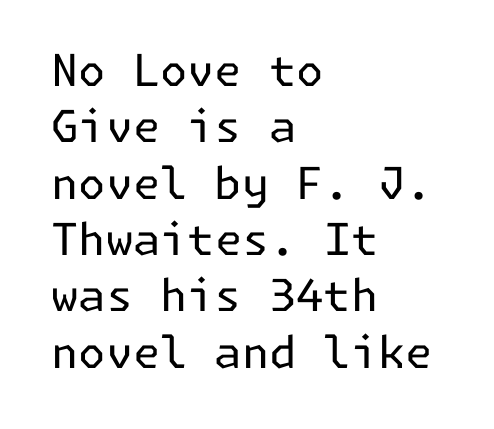
The image shows 44 px regular-weight sans-serif type, upright; set left-aligned, normal line spacing (1.28x), normal letter spacing, not underlined; low stroke contrast and a medium x-height.
